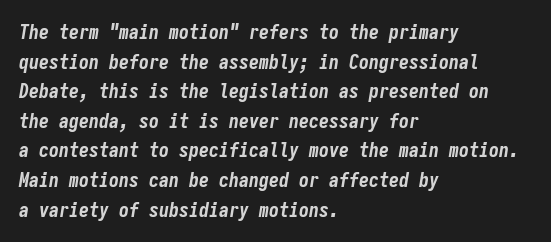
Weight check: bold — yes, fully. Baseline-to-baseline distance is the conventional proportion of letter height. An italicized treatment has been applied to the whole sample. Look at the tracking — it's just the regular setting, nothing added. Check the space under the baseline: it is left empty. Compared with a centered layout, this one pins lines to the left instead.
